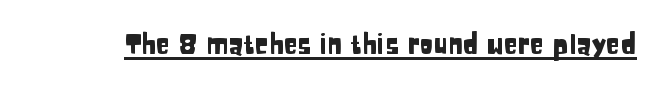
{"serif": "no", "italic": "no", "width": "condensed", "stroke_contrast": "low", "x_height": "large", "monospaced": "no", "underline": "yes", "letter_spacing": "normal", "letter_spacing_em": 0.0, "glyph_px": 28}
